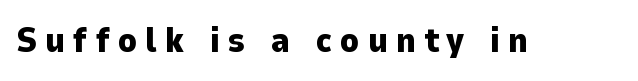
{"serif": "no", "italic": "no", "bold": "yes", "weight": "heavy", "width": "normal", "stroke_contrast": "low", "x_height": "medium", "monospaced": "no", "underline": "no", "letter_spacing": "wide", "letter_spacing_em": 0.23, "glyph_px": 35}
